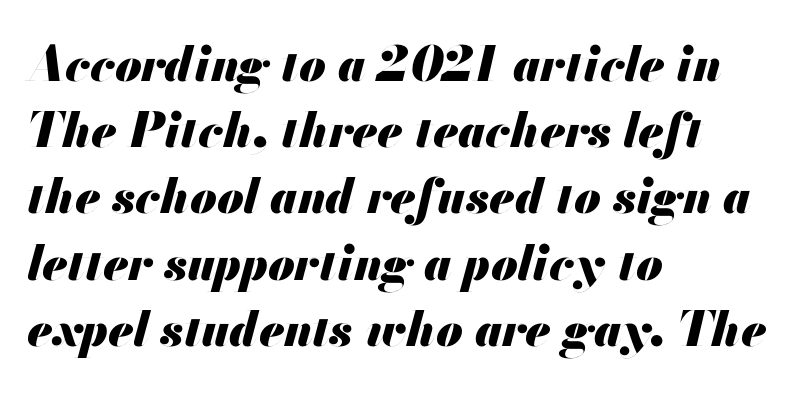
Q: Is the text bold? A: Yes.
Q: Is the text italic (slanted)? A: Yes, it leans right by about 13 degrees.
Q: Is the text underlined? A: No.
Q: How is the paragraph aligned? A: Left-aligned.
Q: Is the spacing between letters normal or unusually wide? A: Normal.
Q: Is the spacing between lines tight, normal or loose? A: Normal.
Q: Width (condensed, normal, or wide)? A: Normal.
Q: Stroke contrast? A: Medium.
Q: x-height? A: Small.
Q: Monospaced? A: No.
